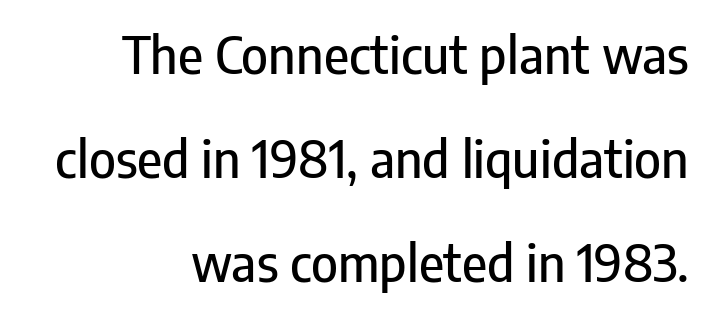
Lines of text with bare space underneath. Here the designer chose a conventional face with non-uniform glyph widths. This sample trades compactness for vertical openness between lines. Posture: straight, roman, zero tilt.
